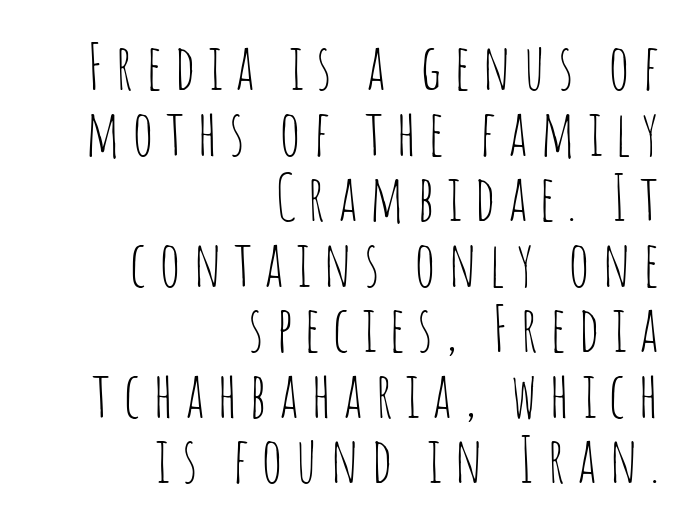
The image shows 63 px thin, condensed sans-serif type, upright; set right-aligned, tight line spacing (1.04x), not underlined; low stroke contrast and a large x-height.
